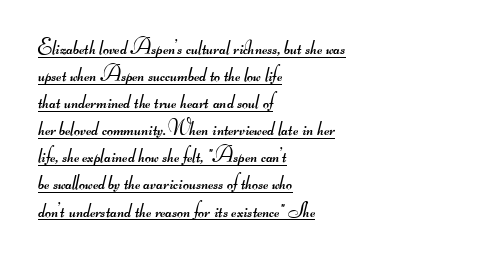
The weight tops out at a normal text grade. These lines stack with their left ends in a neat column. Inter-character spacing is left at the font's built-in metrics. Students, observe: this is what conventionally led text looks like. Underlined type.
